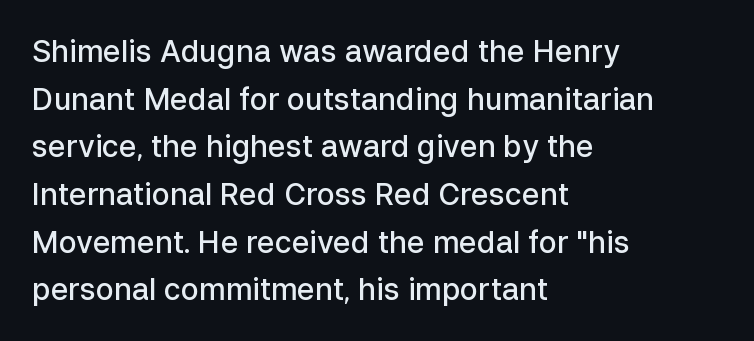
Q: Is the text bold? A: Semi-bold.
Q: Is the text italic (slanted)? A: No, it is upright.
Q: Is the typeface a serif or a sans-serif typeface? A: Sans-serif.
Q: Is the text underlined? A: No.
Q: How is the paragraph aligned? A: Left-aligned.
Q: Is the spacing between letters normal or unusually wide? A: Normal.
Q: Is the spacing between lines tight, normal or loose? A: Normal.
Q: Width (condensed, normal, or wide)? A: Normal.
Q: Stroke contrast? A: Low.
Q: x-height? A: Medium.
Q: Monospaced? A: No.
